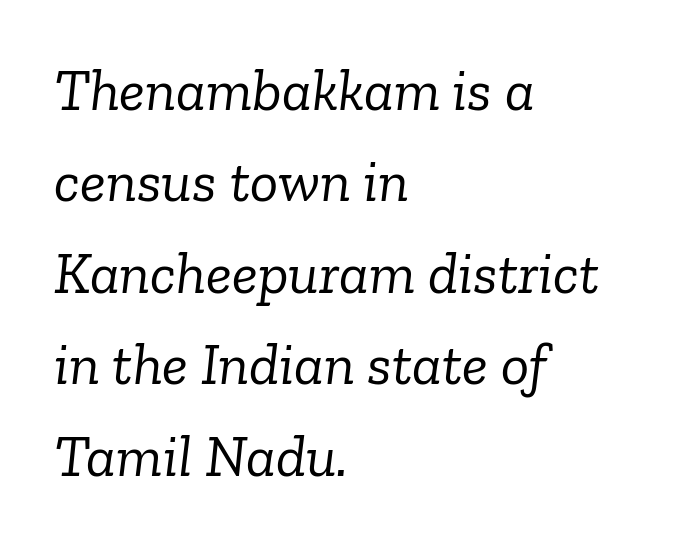
The image shows 59 px light serif type, italic (leaning right); set left-aligned, normal line spacing (1.55x), normal letter spacing, not underlined; low stroke contrast and a medium x-height.
